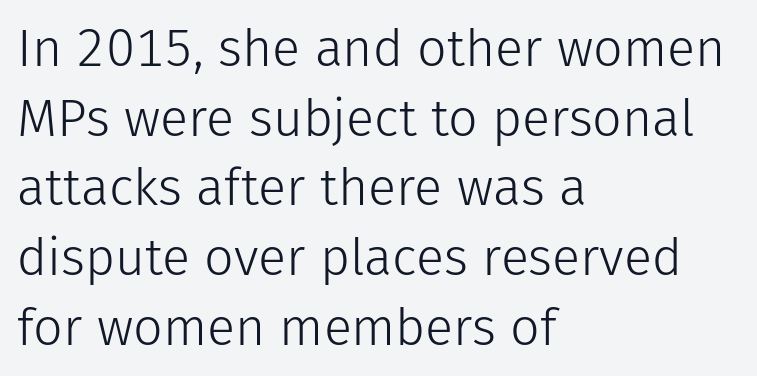
{"serif": "no", "italic": "no", "bold": "no", "weight": "light", "width": "normal", "stroke_contrast": "low", "x_height": "medium", "monospaced": "no", "underline": "no", "align": "left", "line_spacing": "normal", "line_spacing_ratio": 1.34, "letter_spacing": "normal", "letter_spacing_em": 0.0, "glyph_px": 52}
